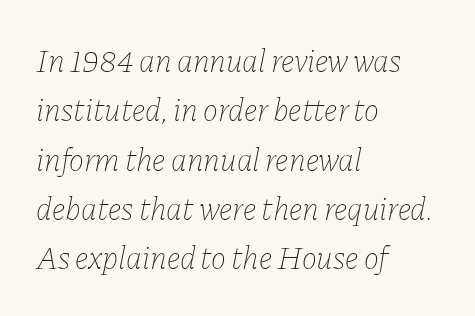
This is not heavy type; no bold has been used. Each letter keeps its own natural width here, so spacing adapts to shape. A typesetter would call this leading conventional body-copy spacing. Each row of text sits above clean, open space. This rendering leaves character spacing at its baseline value.
